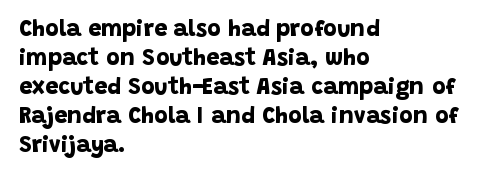
The image shows 23 px bold type; set left-aligned, normal line spacing (1.26x), normal letter spacing, not underlined.
